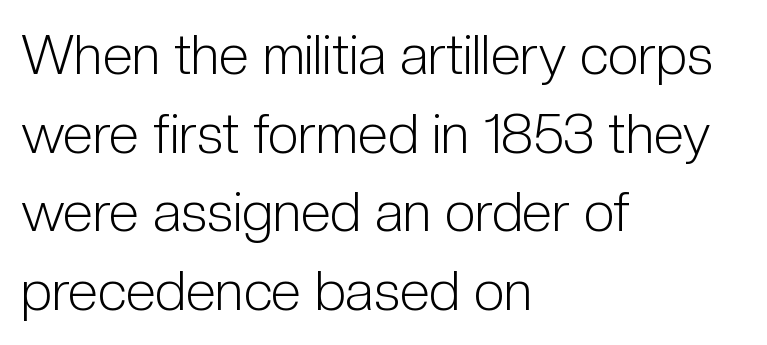
{"serif": "no", "italic": "no", "bold": "no", "weight": "light", "width": "condensed", "stroke_contrast": "low", "x_height": "medium", "monospaced": "no", "underline": "no", "align": "left", "line_spacing": "normal", "line_spacing_ratio": 1.43, "letter_spacing": "normal", "letter_spacing_em": 0.0, "glyph_px": 55}
